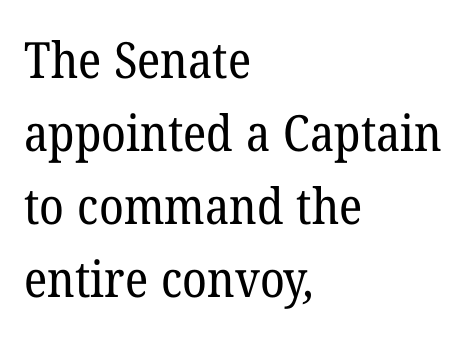
The cut favours lightness, reaching ordinary text weight at its darkest. Reading down the block, your eye returns to a fixed left position each line. Bare-footed words on every line. Evenly set lines give the paragraph a standard silhouette. The glyphs in this specimen are seriffed. No extra tracking has been applied to these lines.
